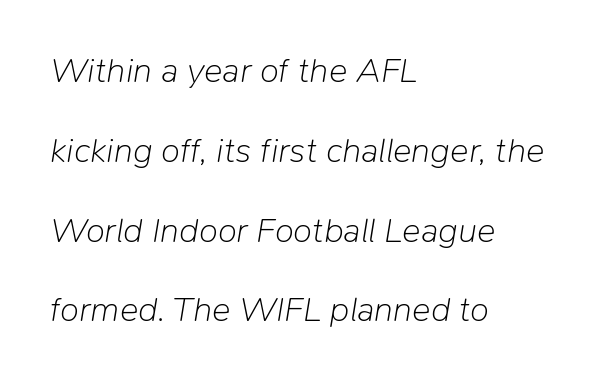
The image shows 35 px light type, italic (leaning right); set left-aligned, loose line spacing (2.28x), normal letter spacing, not underlined; low stroke contrast and a medium x-height.
